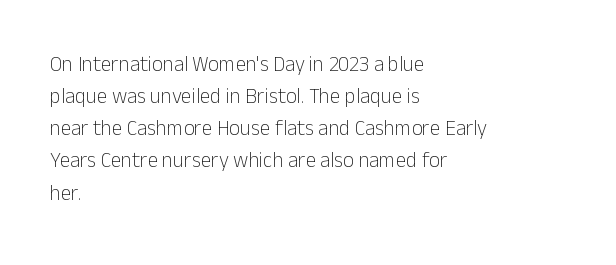
Is the block centered? No — it sits flush against the left margin. Honestly, the row spacing looks completely unremarkable. Check under the words: just untouched page. Ascenders rise straight up at ninety degrees. Nobody touched the tracking dial on this one.
